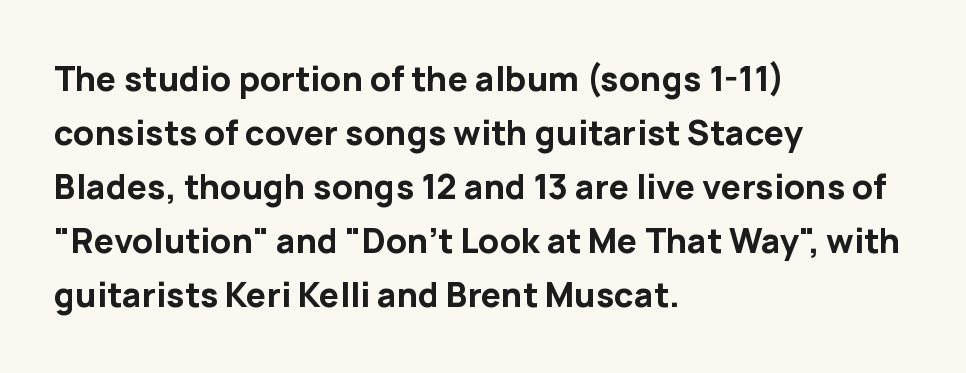
Q: Is the text bold? A: Yes.
Q: Is the text italic (slanted)? A: No, it is upright.
Q: Is the typeface a serif or a sans-serif typeface? A: Sans-serif.
Q: Is the text underlined? A: No.
Q: How is the paragraph aligned? A: Left-aligned.
Q: Is the spacing between letters normal or unusually wide? A: Normal.
Q: Is the spacing between lines tight, normal or loose? A: Normal.
Q: Width (condensed, normal, or wide)? A: Normal.
Q: Stroke contrast? A: Low.
Q: x-height? A: Medium.
Q: Monospaced? A: No.
